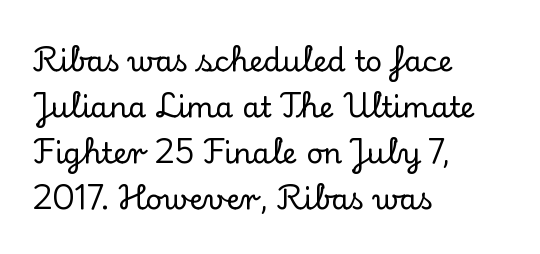
Q: Is the text italic (slanted)? A: No, it is upright.
Q: Is the typeface a serif or a sans-serif typeface? A: Serif.
Q: Is the text underlined? A: No.
Q: How is the paragraph aligned? A: Left-aligned.
Q: Is the spacing between letters normal or unusually wide? A: Normal.
Q: Is the spacing between lines tight, normal or loose? A: Normal.
Q: Width (condensed, normal, or wide)? A: Normal.
Q: Stroke contrast? A: Low.
Q: x-height? A: Small.
Q: Monospaced? A: No.
